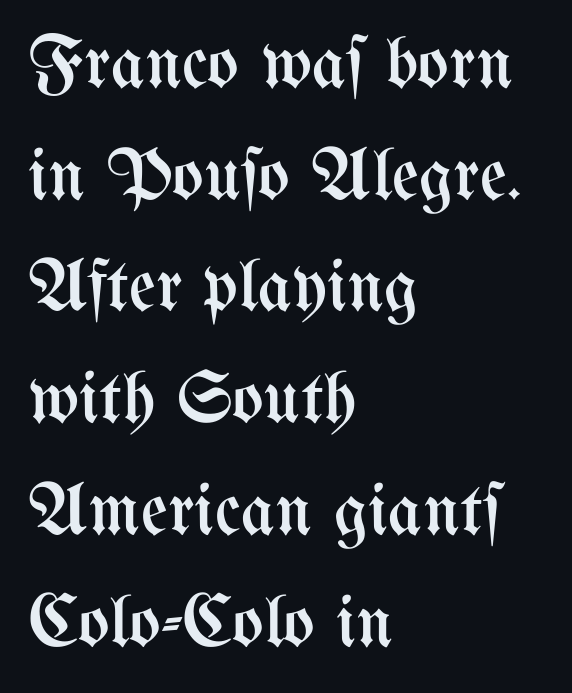
Designer's note — italics off, roman on. Notice how the passage keeps a crisp vertical edge on the left only. On a weight scale, this lands at 450 or below. Words appear dense and cohesive because spacing is normal.
